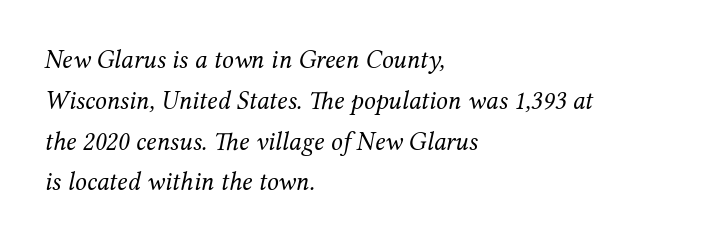
The image shows 26 px text type, italic (leaning right); set left-aligned, normal line spacing (1.57x), normal letter spacing, not underlined.
